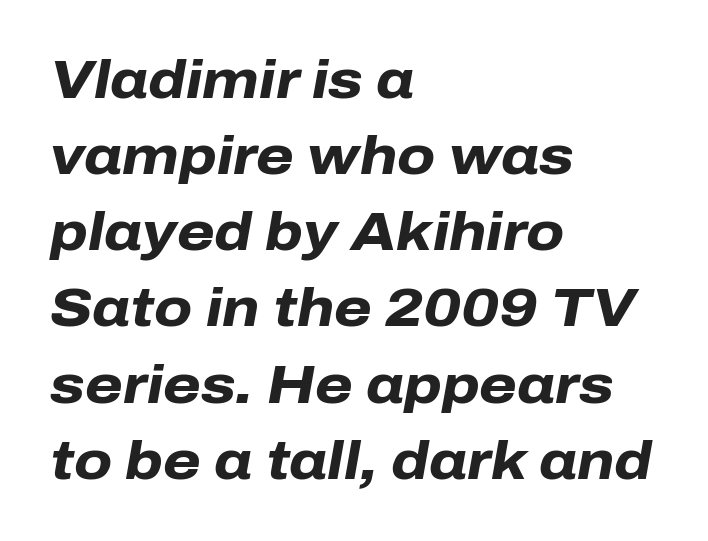
{"italic": "yes", "lean": "right", "slant_degrees": 10, "bold": "yes", "weight": "heavy", "width": "normal", "stroke_contrast": "low", "x_height": "medium", "monospaced": "no", "underline": "no", "align": "left", "line_spacing": "normal", "line_spacing_ratio": 1.41, "letter_spacing": "normal", "letter_spacing_em": 0.0, "glyph_px": 54}
